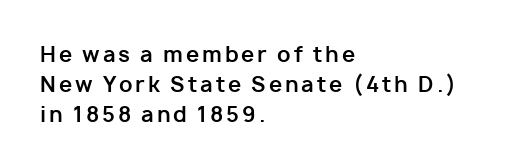
Casual observation: everything's shoved over to the left. The rows are spaced the way most documents space them. The lettering stays uniformly vertical, giving the passage a roman look. This rendering features lettering with no underline. Pretty heavy lettering here — definitely bold.
